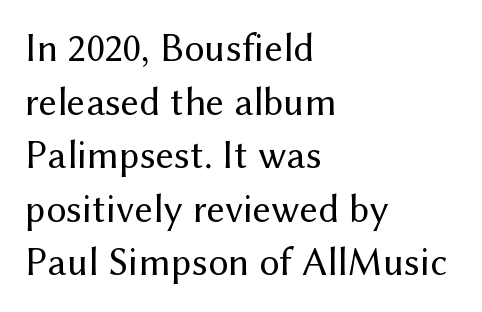
The image shows 40 px regular-weight sans-serif type, upright; set left-aligned, normal line spacing (1.34x), normal letter spacing, not underlined; medium stroke contrast and a medium x-height.
